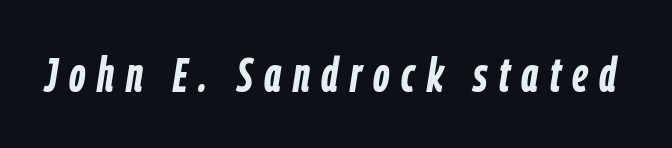
{"italic": "yes", "lean": "right", "slant_degrees": 9, "bold": "yes", "weight": "semibold", "width": "condensed", "stroke_contrast": "low", "x_height": "medium", "monospaced": "no", "underline": "no", "letter_spacing": "wide", "letter_spacing_em": 0.24, "glyph_px": 48}
